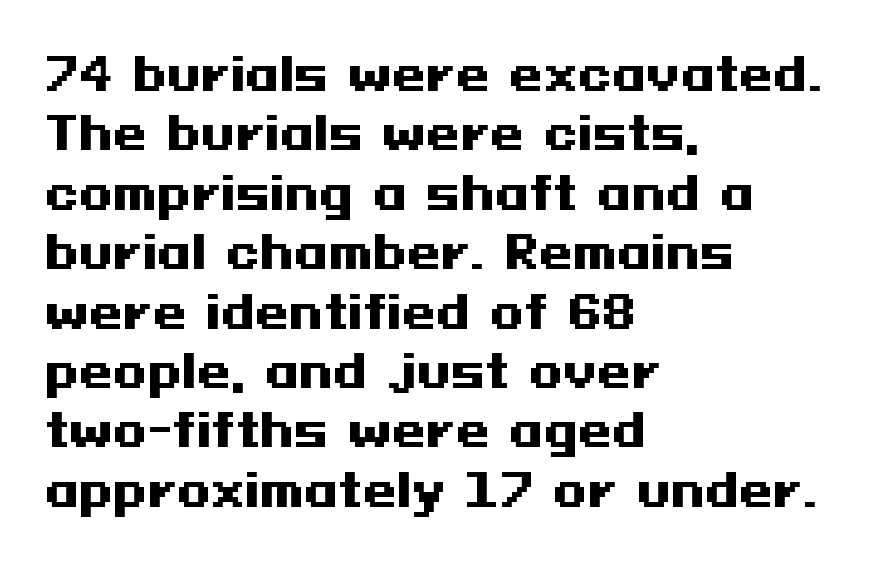
Interline gaps are of average width in this sample. Unlike a traditional serif, this face leaves its strokes unadorned. Descender tails drop into unmarked territory. Horizontal alignment here is leftward, the default for most running prose.
